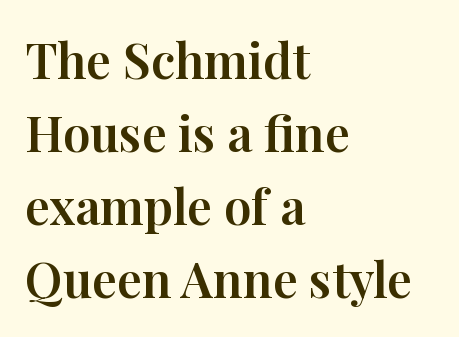
Q: Is the text italic (slanted)? A: No, it is upright.
Q: Is the typeface a serif or a sans-serif typeface? A: Serif.
Q: Is the text underlined? A: No.
Q: How is the paragraph aligned? A: Left-aligned.
Q: Is the spacing between letters normal or unusually wide? A: Normal.
Q: Is the spacing between lines tight, normal or loose? A: Normal.
Q: Width (condensed, normal, or wide)? A: Normal.
Q: Stroke contrast? A: High.
Q: x-height? A: Medium.
Q: Monospaced? A: No.
